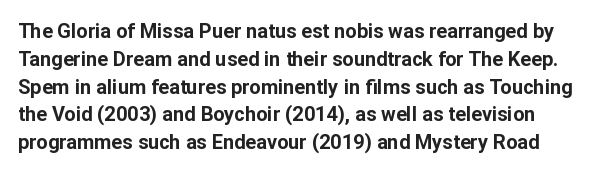
The image shows 20 px bold type, upright; set normal line spacing (1.39x), normal letter spacing, not underlined.
